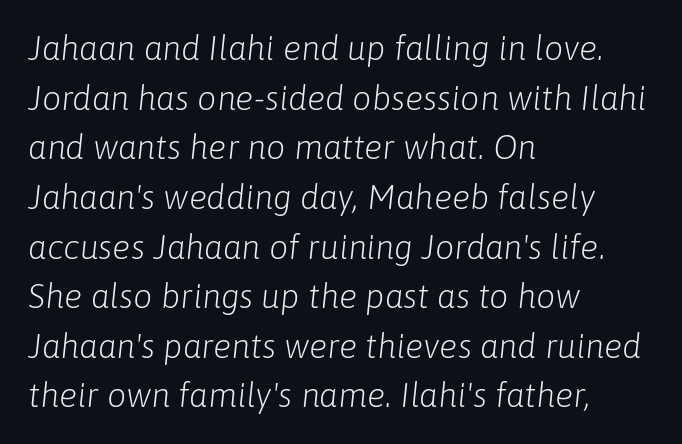
{"italic": "yes", "lean": "right", "slant_degrees": 6, "bold": "no", "weight": "light", "width": "normal", "stroke_contrast": "low", "x_height": "medium", "monospaced": "no", "underline": "no", "align": "left", "line_spacing": "normal", "line_spacing_ratio": 1.46, "letter_spacing": "normal", "letter_spacing_em": 0.0, "glyph_px": 34}
